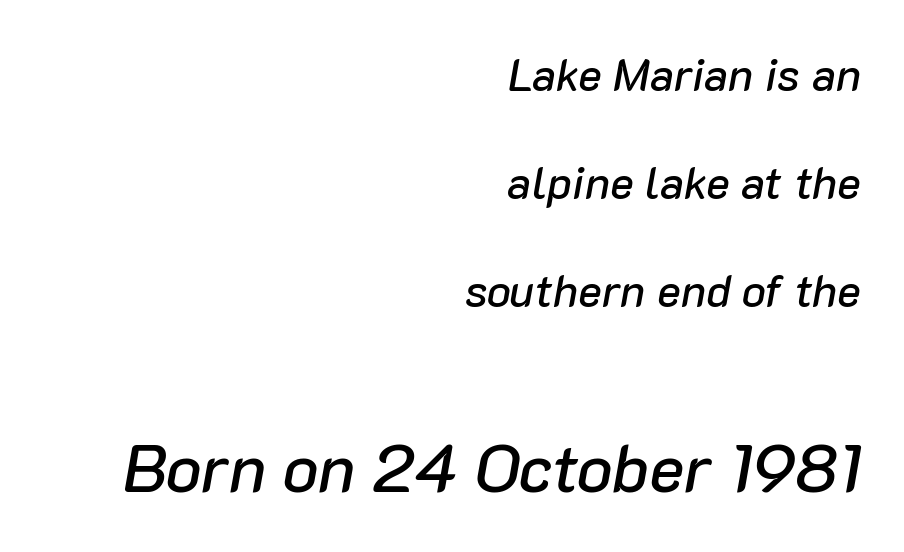
{"italic": "yes", "lean": "right", "slant_degrees": 10, "width": "normal", "stroke_contrast": "low", "x_height": "medium", "monospaced": "no", "underline": "no", "align": "right", "line_spacing": "loose", "line_spacing_ratio": 2.4, "letter_spacing": "normal", "letter_spacing_em": 0.0, "larger_block": "second", "size_ratio": 1.49, "glyph_px": 67}
